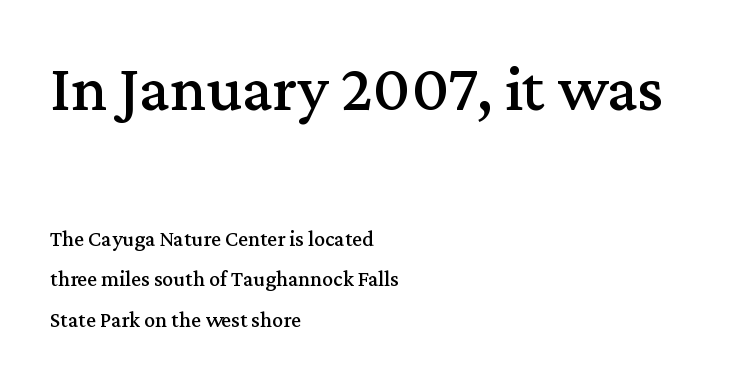
{"serif": "yes", "italic": "no", "width": "normal", "stroke_contrast": "medium", "x_height": "medium", "monospaced": "no", "underline": "no", "align": "left", "line_spacing_ratio": 1.86, "letter_spacing": "normal", "letter_spacing_em": 0.0, "larger_block": "first", "size_ratio": 3.0, "glyph_px": 66}
